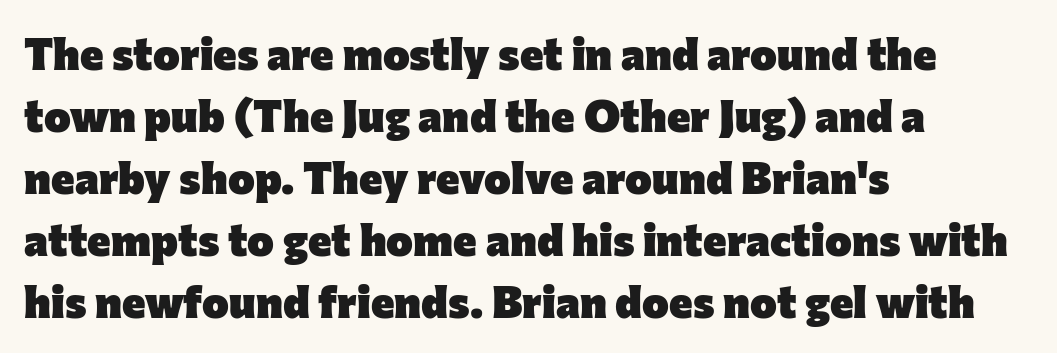
The image shows 45 px heavy sans-serif type, upright; set left-aligned, normal line spacing (1.38x), normal letter spacing, not underlined; low stroke contrast and a medium x-height.
